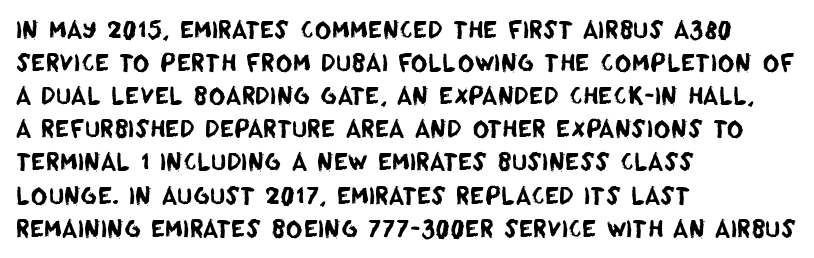
Q: Is the text underlined? A: No.
Q: How is the paragraph aligned? A: Left-aligned.
Q: Is the spacing between letters normal or unusually wide? A: Normal.
Q: Is the spacing between lines tight, normal or loose? A: Normal.
